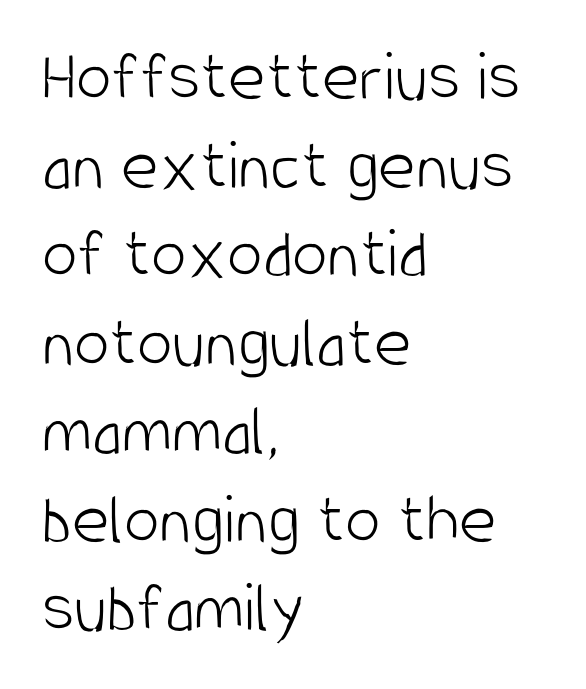
{"serif": "no", "italic": "no", "bold": "no", "weight": "light", "width": "condensed", "stroke_contrast": "low", "x_height": "large", "monospaced": "no", "underline": "no", "align": "left", "line_spacing_ratio": 1.23, "letter_spacing": "normal", "letter_spacing_em": 0.0, "glyph_px": 72}
